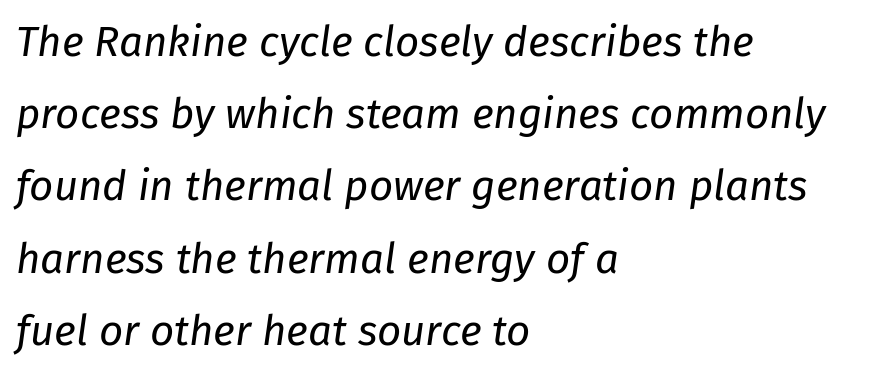
The image shows 42 px regular-weight type, italic (leaning right); set left-aligned, line spacing 1.72x, normal letter spacing, not underlined; low stroke contrast and a medium x-height.
